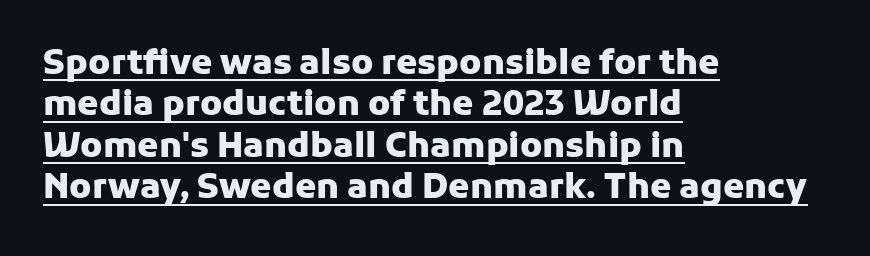
Glance below the letters and you will spot a drawn line. On the weight axis this lands at bold, roughly 700. The rag falls on the right side of this text block. Does the type have serifs? No, each stem ends abruptly. Compared with typical body copy, the letter spacing here is the same.
